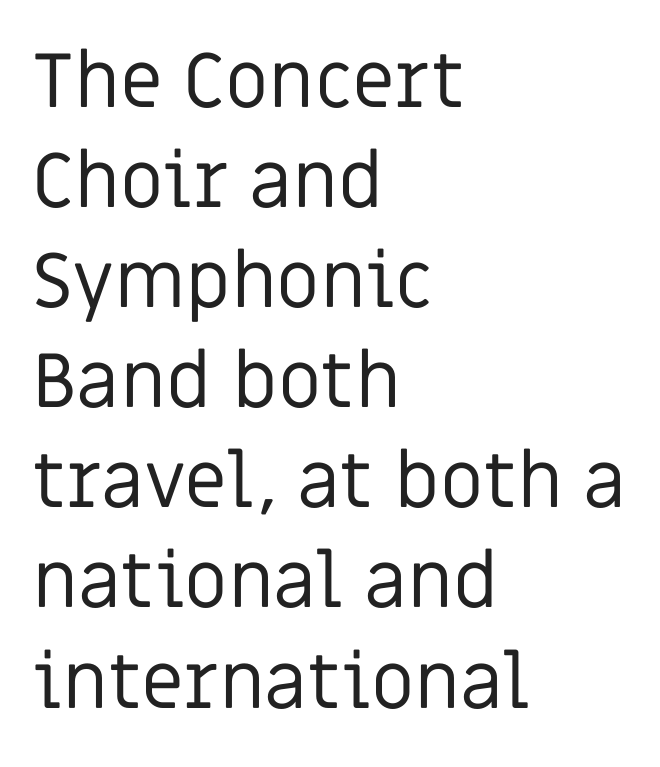
The image shows 77 px regular-weight sans-serif type, upright; set left-aligned, normal line spacing (1.3x), normal letter spacing, not underlined; low stroke contrast and a large x-height.
